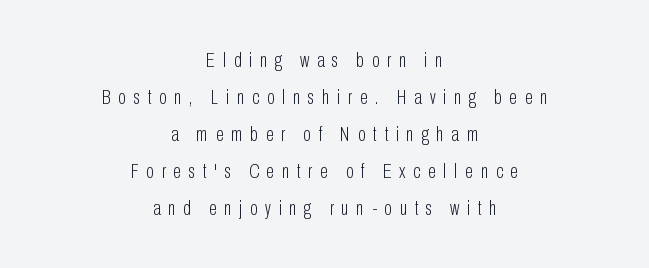
{"italic": "no", "bold": "no", "underline": "no", "align": "center", "line_spacing_ratio": 1.76, "letter_spacing": "wide", "letter_spacing_em": 0.36, "glyph_px": 21}
